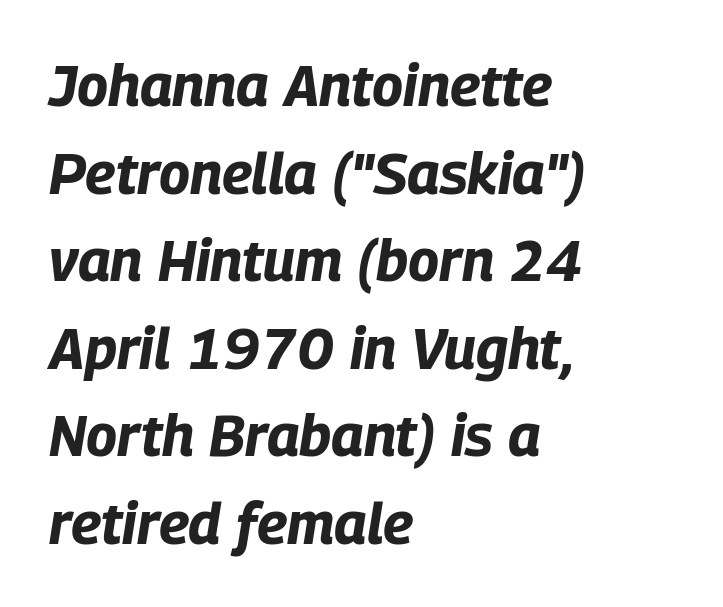
Q: Is the text bold? A: Yes.
Q: Is the text italic (slanted)? A: Yes, it leans right by about 9 degrees.
Q: Is the text underlined? A: No.
Q: How is the paragraph aligned? A: Left-aligned.
Q: Is the spacing between letters normal or unusually wide? A: Normal.
Q: Is the spacing between lines tight, normal or loose? A: Normal.
Q: Width (condensed, normal, or wide)? A: Condensed.
Q: Stroke contrast? A: Low.
Q: x-height? A: Large.
Q: Monospaced? A: No.
